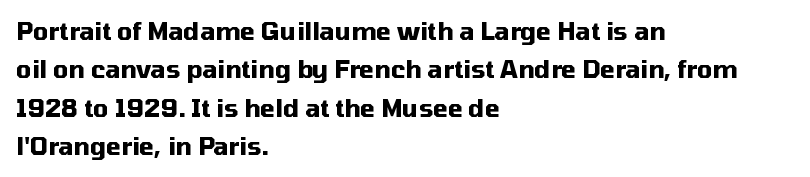
Check the space under the baseline: it is left empty. A classic flush-left, rag-right setting is used for this passage. These lines sit exactly where default settings would place them. Students, note that the glyphs here touch the page at normal intervals. The type sits square on the baseline with zero lean.
